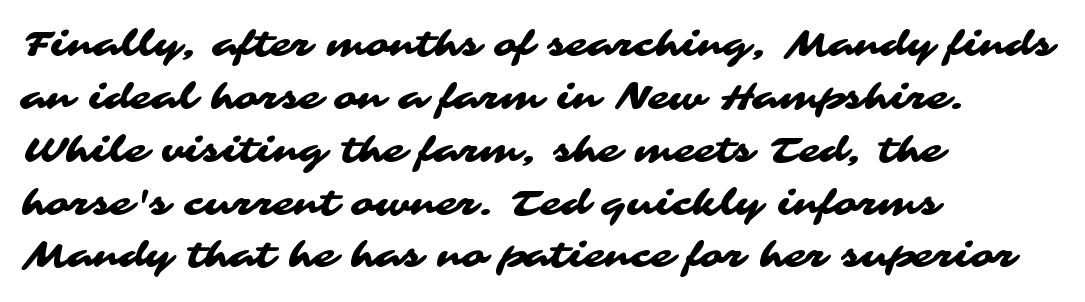
Vertical spacing — default. Each letter keeps its own natural width here, so spacing adapts to shape. The specimen omits any rule beneath the text block's lines. These lines stack with their left ends in a neat column. Each letter's strokes conclude bluntly, with no projecting serifs.
